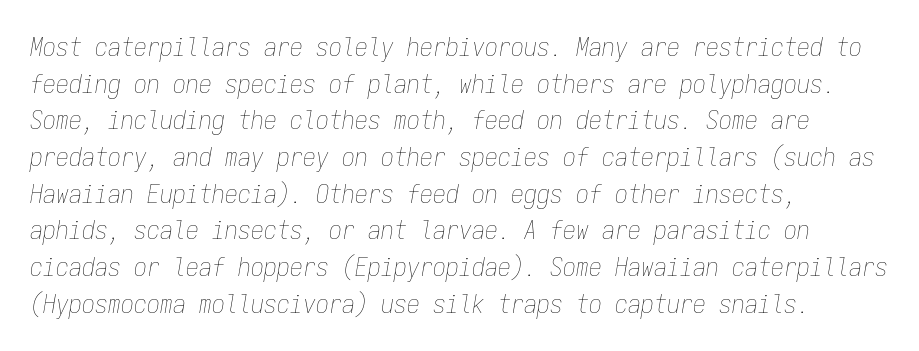
Notice how descenders clear the ascenders below comfortably — that's standard leading. The lettering tilts uniformly, giving the passage an italic look. Is the stroke heavy? The answer is a plain regular-or-lighter. Plain, unruled lines of type. How are the letters spaced? Ordinarily, with no added tracking. Teacher's note: observe the even left margin — that is flush-left alignment.
